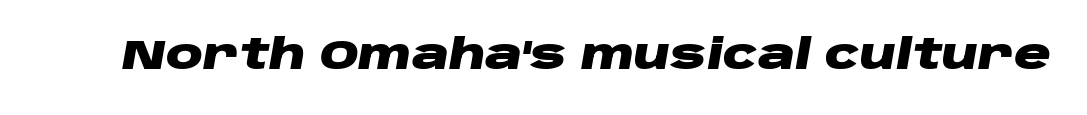
Q: Is the text bold? A: Yes.
Q: Is the text italic (slanted)? A: Yes, it leans right by about 10 degrees.
Q: Is the text underlined? A: No.
Q: Is the spacing between letters normal or unusually wide? A: Normal.
Q: Width (condensed, normal, or wide)? A: Wide.
Q: Stroke contrast? A: Low.
Q: x-height? A: Large.
Q: Monospaced? A: No.
